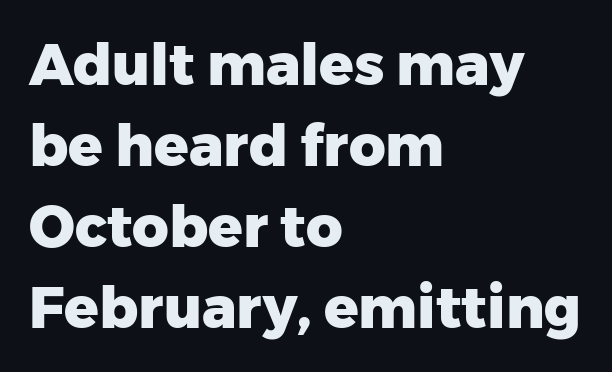
Here the designer chose a conventional face with non-uniform glyph widths. You'd pick this weight for a headline — it's a proper bold. Which margin do the lines hug? The left one — the right edge is uneven. Inter-character spacing is left at the font's built-in metrics. In terms of leading, this rendering sits right in the middle.
